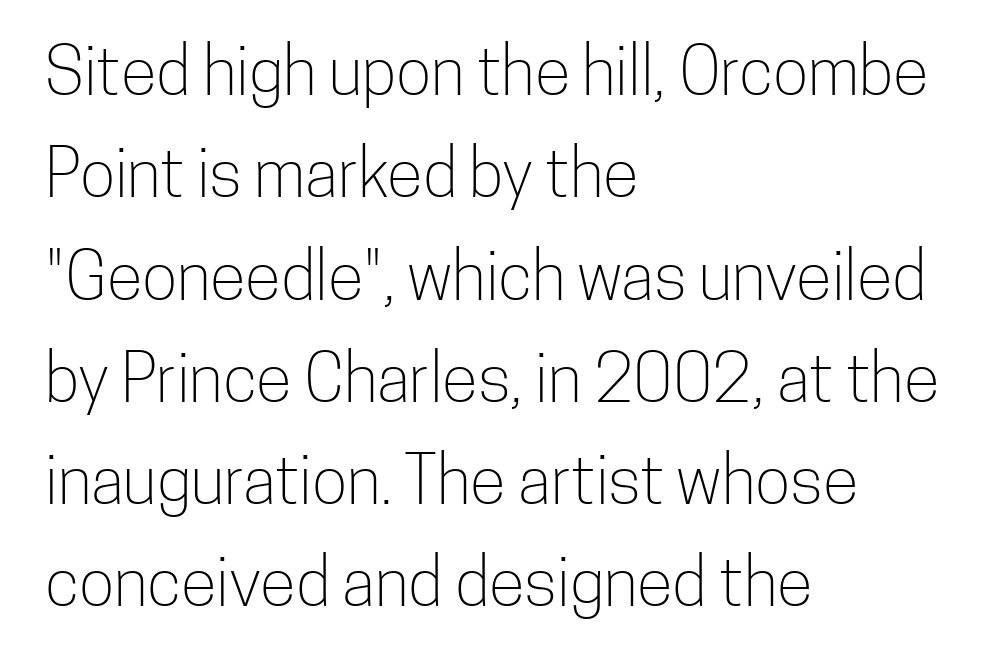
Does extra space separate the letters? No, they use regular spacing. Vertical stems look standard width or narrower in stroke. The typeface chosen for these lines omits serifs. Quick note: interline space is typical. You could not count columns in this text — the font is proportionally spaced. Quick note: underline off.
